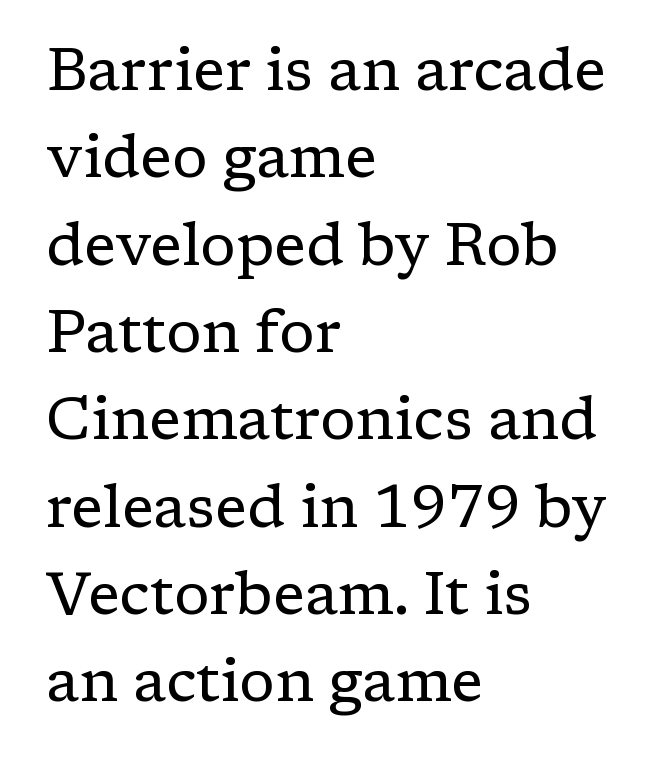
It's the straight-up-and-down kind of type. Compared with a typical body face, this is equally light or lighter still. Teacher's note: observe the even left margin — that is flush-left alignment. A normal amount of white space separates one row of letters from the next.
